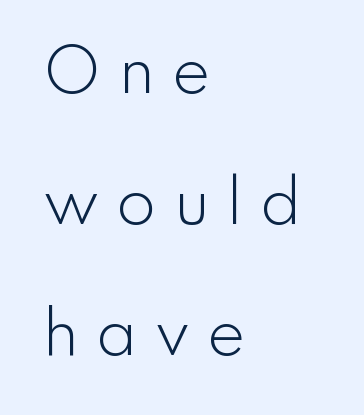
Q: Is the text bold? A: No.
Q: Is the text italic (slanted)? A: No, it is upright.
Q: Is the typeface a serif or a sans-serif typeface? A: Sans-serif.
Q: Is the text underlined? A: No.
Q: How is the paragraph aligned? A: Left-aligned.
Q: Is the spacing between letters normal or unusually wide? A: Unusually wide.
Q: Is the spacing between lines tight, normal or loose? A: Loose.
Q: Width (condensed, normal, or wide)? A: Normal.
Q: Stroke contrast? A: Low.
Q: x-height? A: Small.
Q: Monospaced? A: No.
